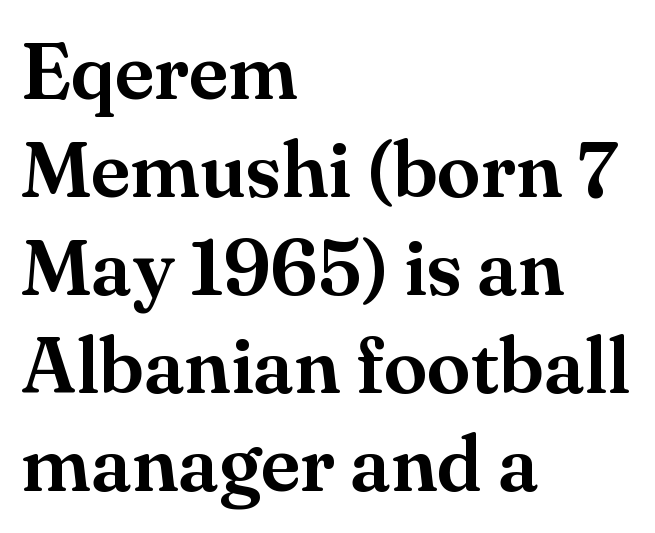
No extra tracking has been applied to these lines. Is this a fixed-width face? No — the glyphs have proportional, varying widths. Typographically, this falls in the serif category. The paragraph has a hard left edge and a soft right edge.
